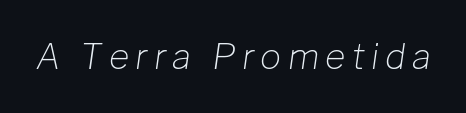
Is the stroke heavy? The answer is a plain regular-or-lighter. Descenders hang freely into open space. Here the designer chose a conventional face with non-uniform glyph widths. Compared with ordinary roman type, these characters are visibly tilted.
